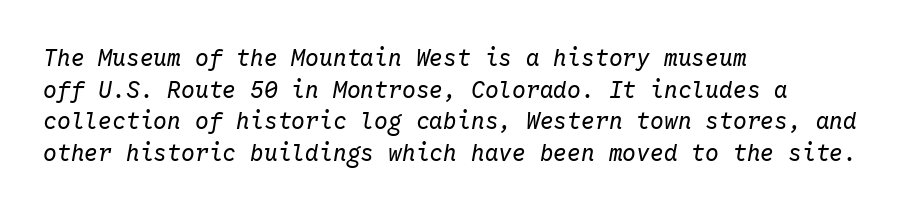
Q: Is the text bold? A: No.
Q: Is the text italic (slanted)? A: Yes, it leans right by about 10 degrees.
Q: Is the text underlined? A: No.
Q: How is the paragraph aligned? A: Left-aligned.
Q: Is the spacing between letters normal or unusually wide? A: Normal.
Q: Is the spacing between lines tight, normal or loose? A: Normal.
